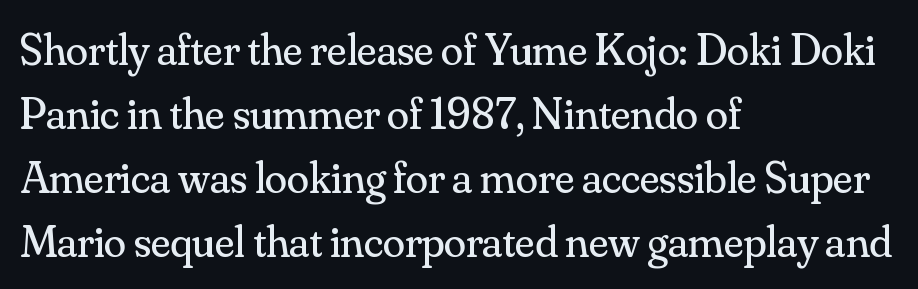
Horizontal alignment here is leftward, the default for most running prose. Looks like regular typesetting: each glyph gets only the width it needs. You could call the tracking neutral — neither tight nor loose. Old-style or modern, the face here clearly has serifs. This is not heavy type; no bold has been used. The gap between lines stays unmarked.
